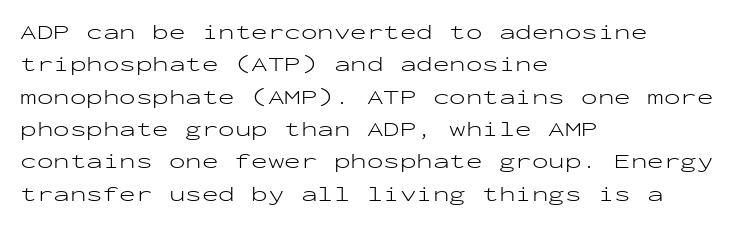
{"italic": "no", "bold": "no", "underline": "no", "align": "left", "line_spacing": "normal", "line_spacing_ratio": 1.47, "letter_spacing": "normal", "letter_spacing_em": 0.0, "glyph_px": 22}
